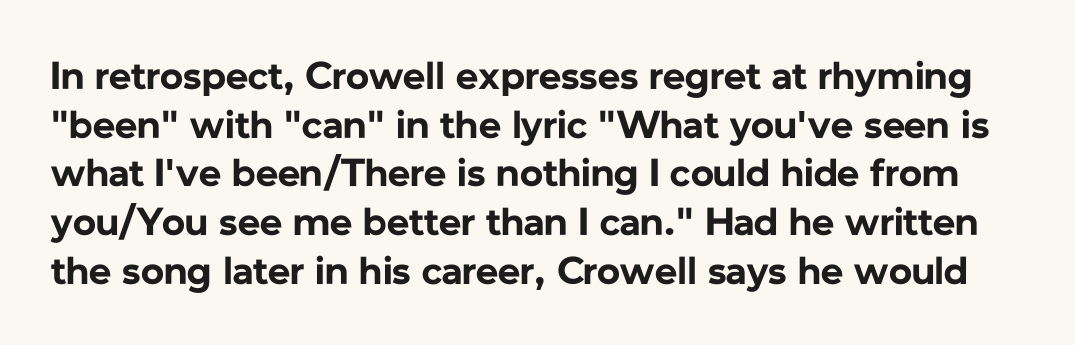
{"serif": "no", "italic": "no", "bold": "yes", "weight": "bold", "width": "normal", "stroke_contrast": "low", "x_height": "medium", "monospaced": "no", "underline": "no", "line_spacing": "normal", "line_spacing_ratio": 1.25, "letter_spacing": "normal", "letter_spacing_em": 0.0, "glyph_px": 39}
